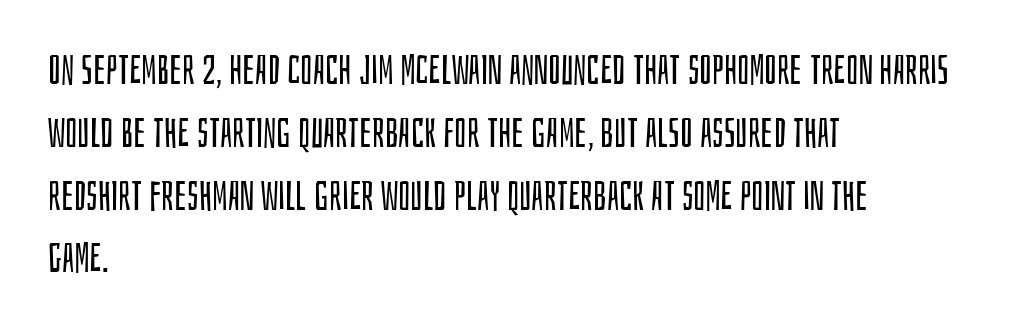
The image shows 40 px regular-weight, condensed sans-serif type, upright; set left-aligned, normal line spacing (1.57x), normal letter spacing, not underlined; low stroke contrast and a large x-height.
